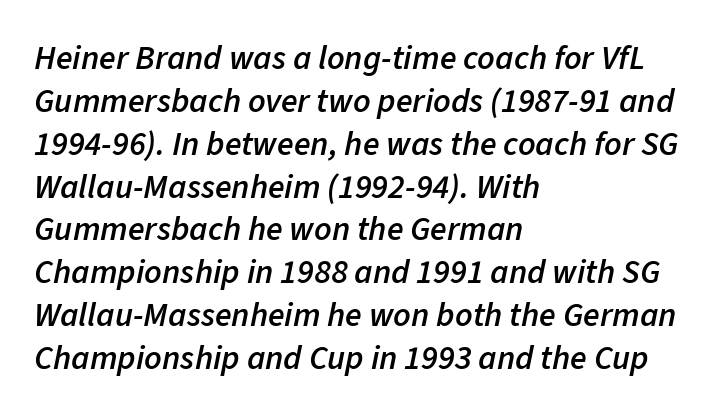
The image shows 34 px semibold type, italic (leaning right); set left-aligned, normal line spacing (1.26x), normal letter spacing, not underlined; low stroke contrast and a medium x-height.
